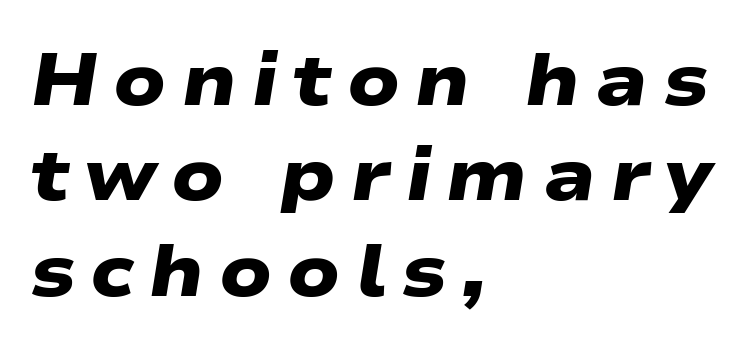
Q: Is the text bold? A: Yes.
Q: Is the typeface a serif or a sans-serif typeface? A: Sans-serif.
Q: Is the text underlined? A: No.
Q: How is the paragraph aligned? A: Left-aligned.
Q: Is the spacing between letters normal or unusually wide? A: Unusually wide.
Q: Is the spacing between lines tight, normal or loose? A: Normal.
Q: Width (condensed, normal, or wide)? A: Wide.
Q: Stroke contrast? A: Low.
Q: x-height? A: Medium.
Q: Monospaced? A: No.
